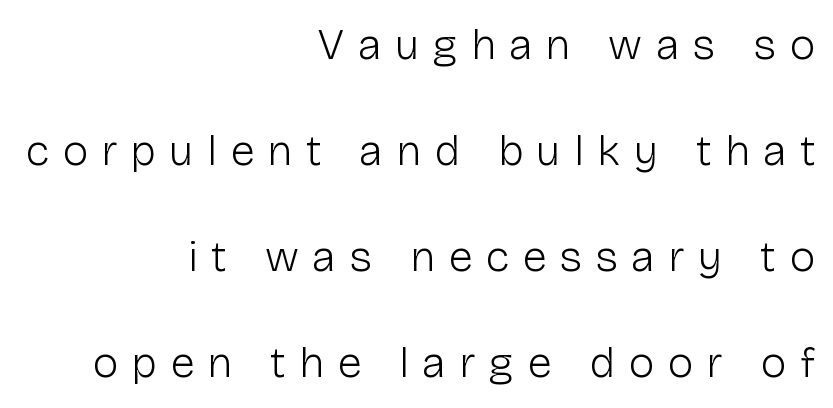
{"serif": "no", "italic": "no", "bold": "no", "weight": "light", "width": "normal", "stroke_contrast": "low", "x_height": "medium", "monospaced": "no", "underline": "no", "align": "right", "line_spacing": "loose", "line_spacing_ratio": 2.41, "letter_spacing": "wide", "letter_spacing_em": 0.3, "glyph_px": 44}
